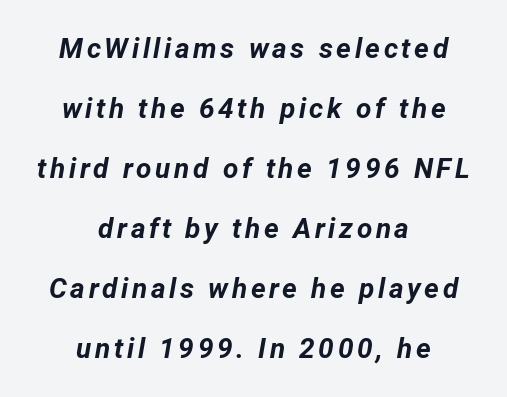
{"italic": "yes", "lean": "right", "slant_degrees": 12, "bold": "yes", "weight": "bold", "width": "normal", "stroke_contrast": "low", "x_height": "medium", "monospaced": "no", "underline": "no", "align": "center", "line_spacing": "loose", "line_spacing_ratio": 2.14, "glyph_px": 28}
